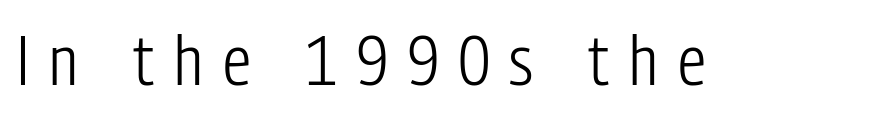
Q: Is the text bold? A: No.
Q: Is the text italic (slanted)? A: No, it is upright.
Q: Is the typeface a serif or a sans-serif typeface? A: Sans-serif.
Q: Is the text underlined? A: No.
Q: Is the spacing between letters normal or unusually wide? A: Unusually wide.
Q: Width (condensed, normal, or wide)? A: Condensed.
Q: Stroke contrast? A: Low.
Q: x-height? A: Medium.
Q: Monospaced? A: No.
